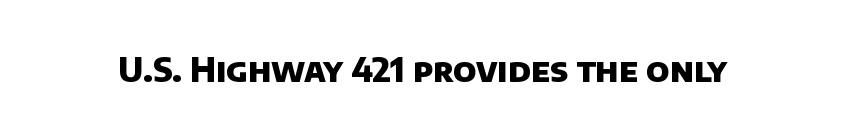
The image shows 33 px heavy sans-serif type; set normal letter spacing, not underlined; low stroke contrast and a large x-height.
